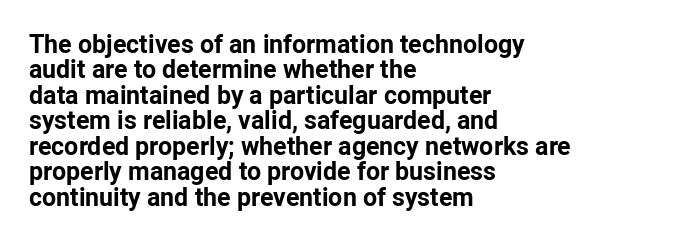
{"italic": "no", "bold": "yes", "underline": "no", "align": "left", "line_spacing": "tight", "line_spacing_ratio": 1.02, "letter_spacing": "normal", "letter_spacing_em": 0.0, "glyph_px": 25}
